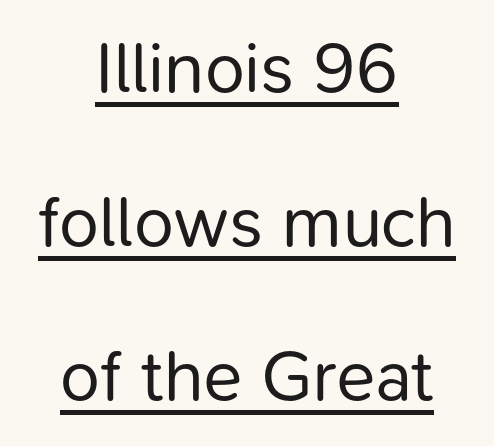
Vertically, the passage feels expansive, rows floating well apart. Each letter keeps its own natural width here, so spacing adapts to shape. The typeface chosen for these lines omits serifs. Where is the straight margin? There isn't one; the lines are centered. Characters remain perfectly vertical along every line. Looks like someone drew a line under every word here.
